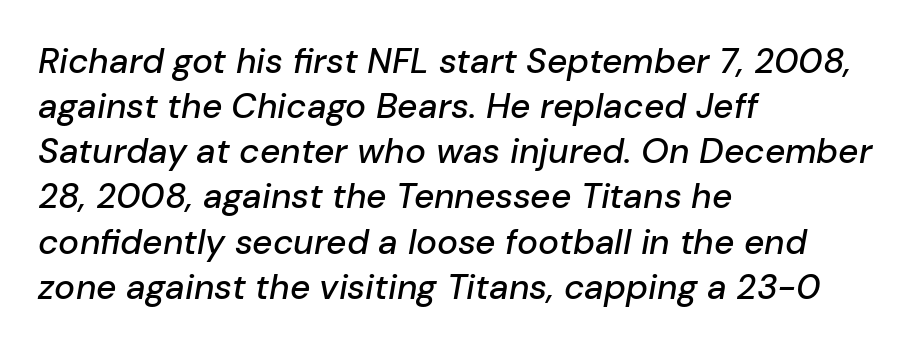
Q: Is the text italic (slanted)? A: Yes, it leans right by about 10 degrees.
Q: Is the text underlined? A: No.
Q: How is the paragraph aligned? A: Left-aligned.
Q: Is the spacing between letters normal or unusually wide? A: Normal.
Q: Is the spacing between lines tight, normal or loose? A: Normal.
Q: Width (condensed, normal, or wide)? A: Normal.
Q: Stroke contrast? A: Low.
Q: x-height? A: Medium.
Q: Monospaced? A: No.
